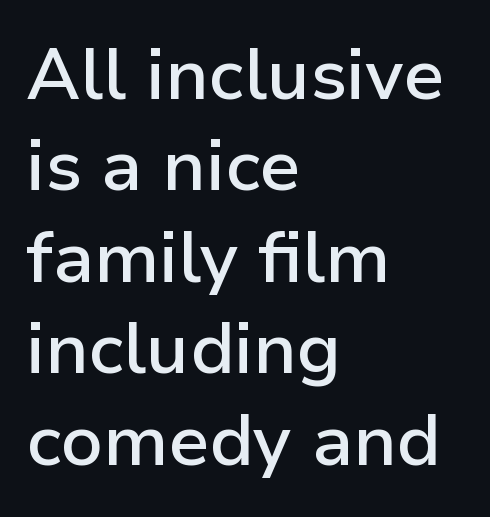
The image shows 72 px semibold sans-serif type, upright; set left-aligned, normal line spacing (1.27x), normal letter spacing, not underlined; low stroke contrast and a medium x-height.
